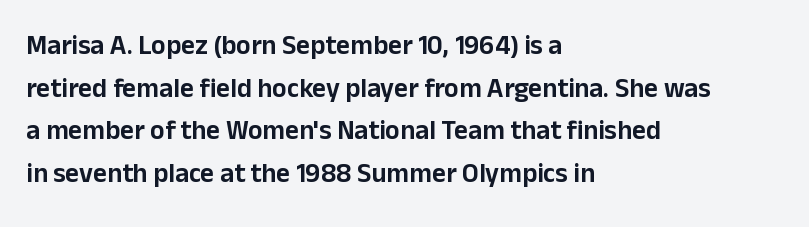
{"italic": "no", "underline": "no", "align": "left", "line_spacing": "normal", "line_spacing_ratio": 1.58, "letter_spacing": "normal", "letter_spacing_em": 0.0, "glyph_px": 27}
